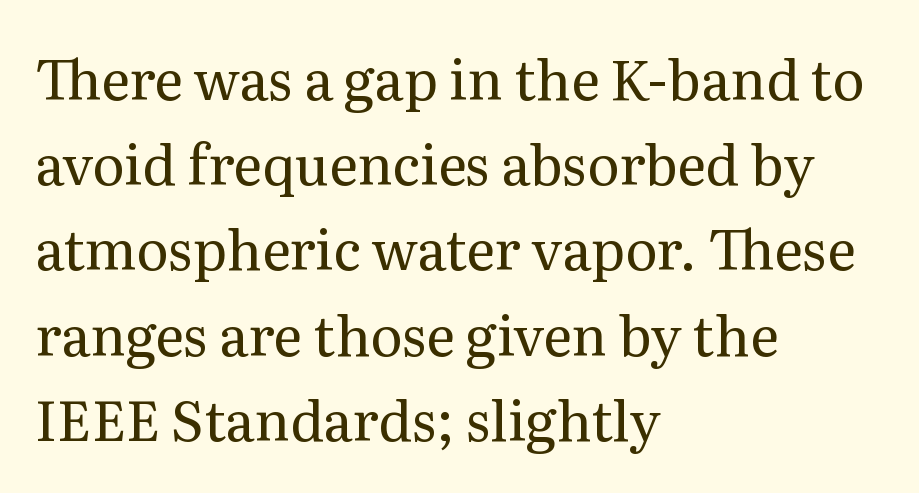
{"serif": "yes", "italic": "no", "bold": "no", "weight": "regular", "width": "normal", "stroke_contrast": "medium", "x_height": "medium", "monospaced": "no", "underline": "no", "align": "left", "line_spacing": "normal", "line_spacing_ratio": 1.55, "letter_spacing": "normal", "letter_spacing_em": 0.0, "glyph_px": 55}
